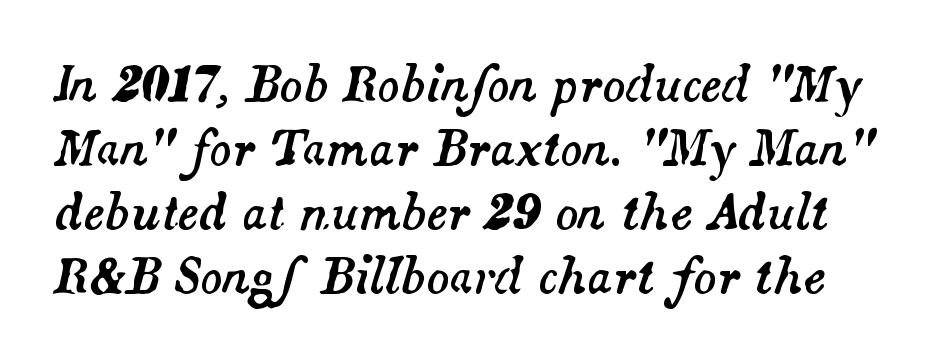
Q: Is the text italic (slanted)? A: Yes, it leans right by about 14 degrees.
Q: Is the text underlined? A: No.
Q: Is the spacing between letters normal or unusually wide? A: Normal.
Q: Is the spacing between lines tight, normal or loose? A: Normal.
Q: Width (condensed, normal, or wide)? A: Normal.
Q: Stroke contrast? A: Medium.
Q: x-height? A: Small.
Q: Monospaced? A: No.
